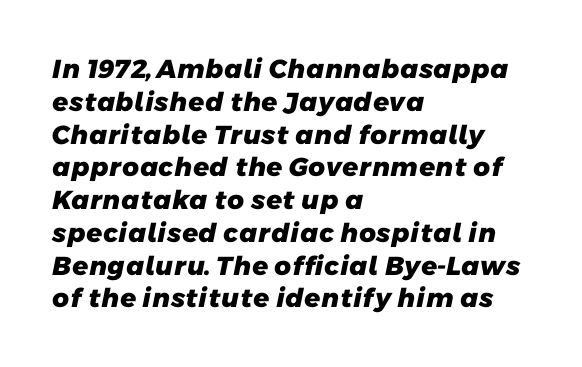
The image shows 26 px bold type; set left-aligned, normal line spacing (1.26x), normal letter spacing, not underlined.
